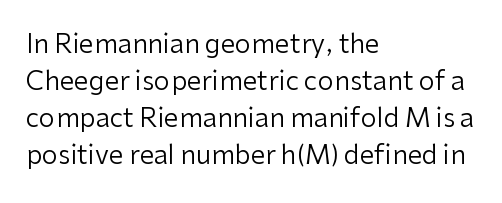
Q: Is the text bold? A: No.
Q: Is the text italic (slanted)? A: No, it is upright.
Q: Is the text underlined? A: No.
Q: How is the paragraph aligned? A: Left-aligned.
Q: Is the spacing between letters normal or unusually wide? A: Normal.
Q: Is the spacing between lines tight, normal or loose? A: Normal.
